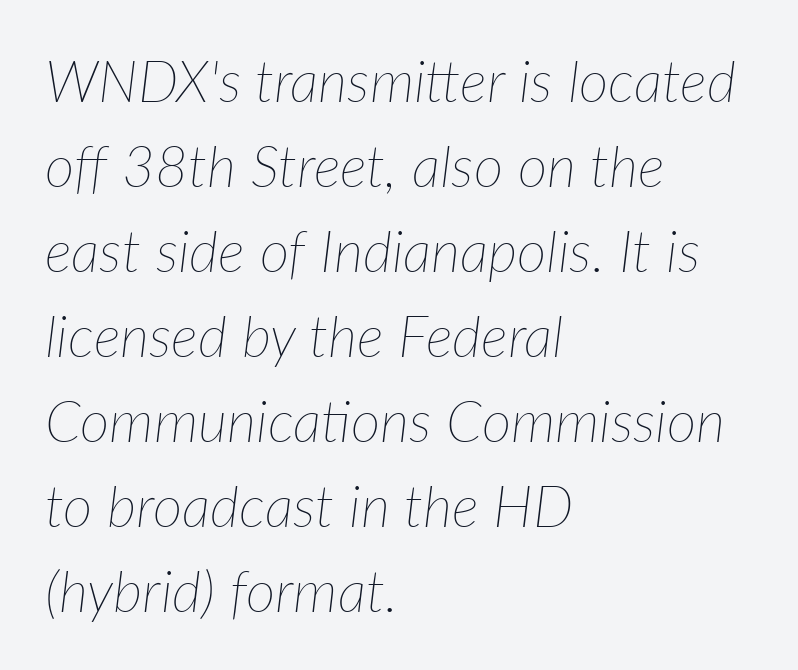
The image shows 57 px thin type, italic (leaning right); set left-aligned, normal line spacing (1.49x), normal letter spacing, not underlined; low stroke contrast and a medium x-height.
